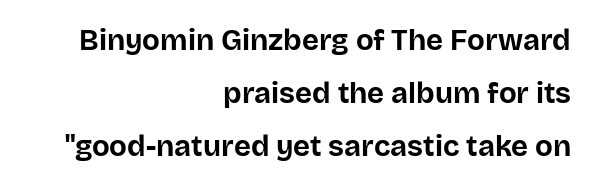
The image shows 29 px bold sans-serif type, upright; set right-aligned, line spacing 1.83x, normal letter spacing, not underlined; low stroke contrast and a large x-height.
